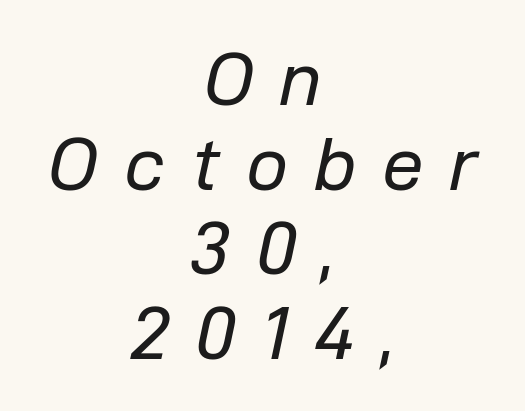
The image shows 75 px regular-weight type, italic (leaning right); set centered, tight line spacing (1.13x), unusually wide letter spacing (+0.34 em), not underlined; low stroke contrast and a medium x-height.
